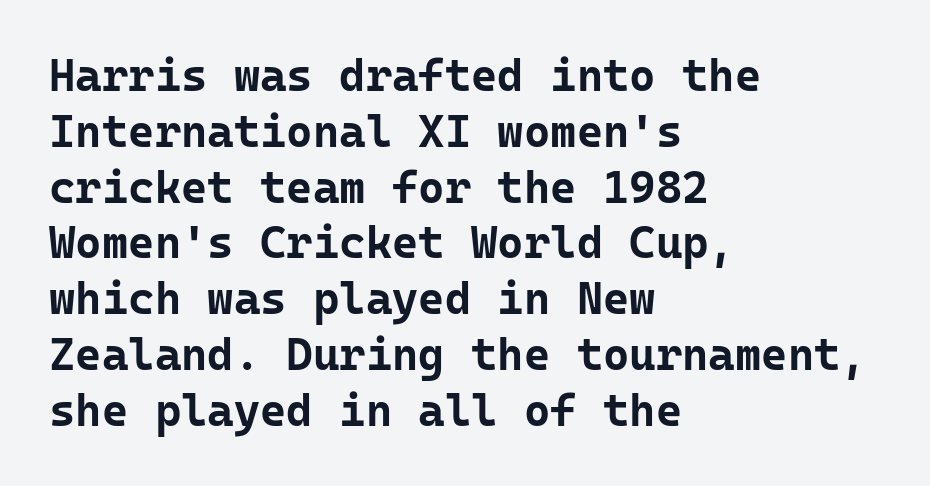
The image shows 45 px bold sans-serif type, upright, monospaced; set left-aligned, line spacing 1.24x, normal letter spacing, not underlined; low stroke contrast and a medium x-height.
